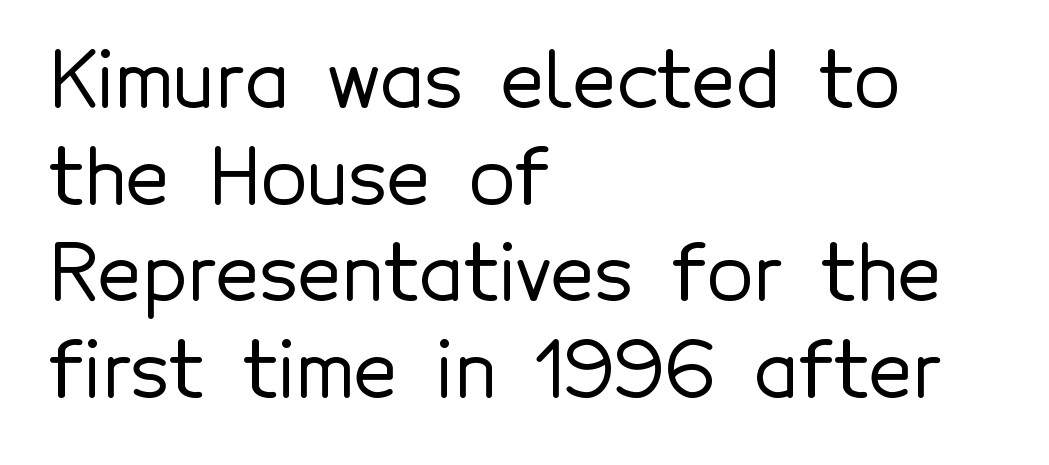
Q: Is the text italic (slanted)? A: No, it is upright.
Q: Is the typeface a serif or a sans-serif typeface? A: Sans-serif.
Q: Is the text underlined? A: No.
Q: How is the paragraph aligned? A: Left-aligned.
Q: Is the spacing between letters normal or unusually wide? A: Normal.
Q: Is the spacing between lines tight, normal or loose? A: Normal.
Q: Width (condensed, normal, or wide)? A: Normal.
Q: x-height? A: Medium.
Q: Monospaced? A: No.
